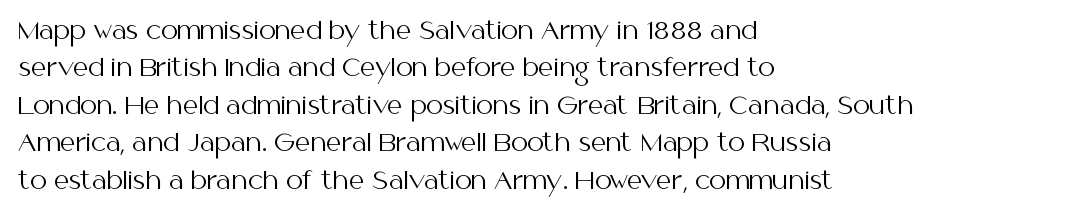
Evenly set lines give the paragraph a standard silhouette. Here the glyphs are tracked normally, forming tight word shapes. Rule under the text: the space is simply empty. Italic? Not at all — the glyphs are vertical. These glyphs show unthickened strokes, regular width or finer.
